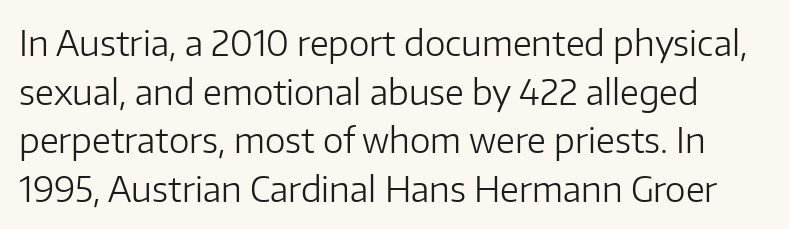
Looks like regular typesetting: each glyph gets only the width it needs. The letterforms sit shoulder to shoulder at normal distance. A clean baseline with only descenders dipping below it. Students, observe: this is what conventionally led text looks like. No chunkiness to these letters — they're not bold. Serif or sans? Sans — the stroke terminals are bare.
